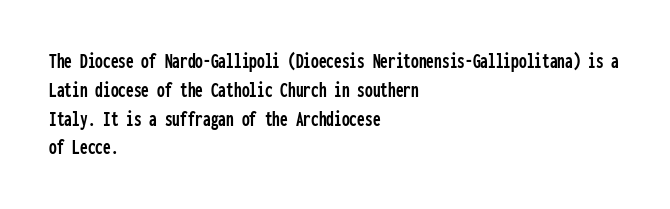
Q: Is the text italic (slanted)? A: No, it is upright.
Q: Is the text underlined? A: No.
Q: How is the paragraph aligned? A: Left-aligned.
Q: Is the spacing between letters normal or unusually wide? A: Normal.
Q: Is the spacing between lines tight, normal or loose? A: Normal.
